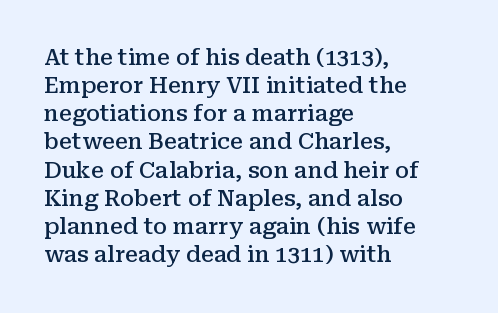
Quick note: underline off. Left-aligned paragraph, ragged on the right. Nope, not italic — everything's standing straight. The line texture is even and compact thanks to regular tracking. Successive baselines arrive at the customary interval. Firm but not heavy-handed strokes: this text is semibold.
